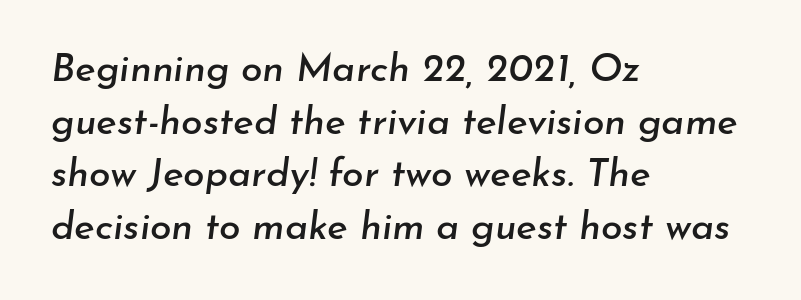
Q: Is the text italic (slanted)? A: Yes, it leans right by about 7 degrees.
Q: Is the text underlined? A: No.
Q: How is the paragraph aligned? A: Left-aligned.
Q: Is the spacing between letters normal or unusually wide? A: Normal.
Q: Is the spacing between lines tight, normal or loose? A: Normal.
Q: Width (condensed, normal, or wide)? A: Normal.
Q: Stroke contrast? A: Low.
Q: x-height? A: Small.
Q: Monospaced? A: No.
